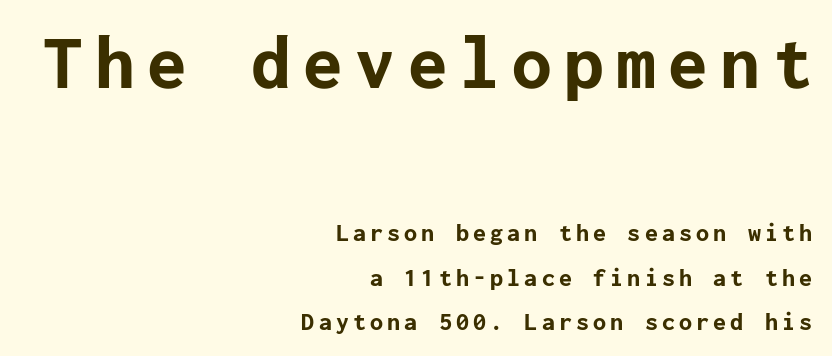
Q: Is the text bold? A: Yes.
Q: Is the text italic (slanted)? A: No, it is upright.
Q: Is the typeface a serif or a sans-serif typeface? A: Sans-serif.
Q: Is the text underlined? A: No.
Q: How is the paragraph aligned? A: Right-aligned.
Q: Which block of text is set in a larger size, the first (top) or the second (bottom)? A: The first (top) one.
Q: Width (condensed, normal, or wide)? A: Normal.
Q: Stroke contrast? A: Low.
Q: x-height? A: Medium.
